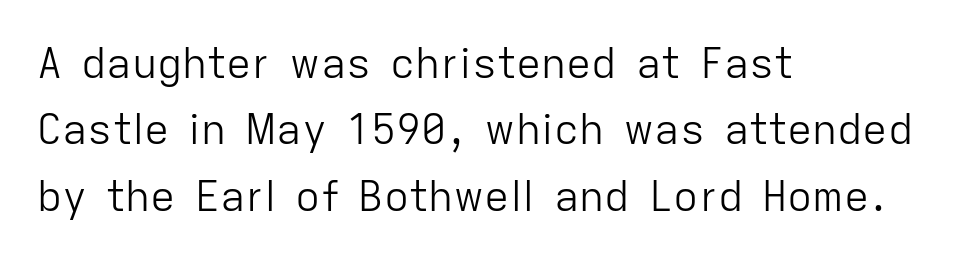
One glance says typical: line gaps are just what's usual. Typographically, this falls in the sans-serif category. No extra tracking has been applied to these lines. Underline: absent. Looks like regular typesetting: each glyph gets only the width it needs.
